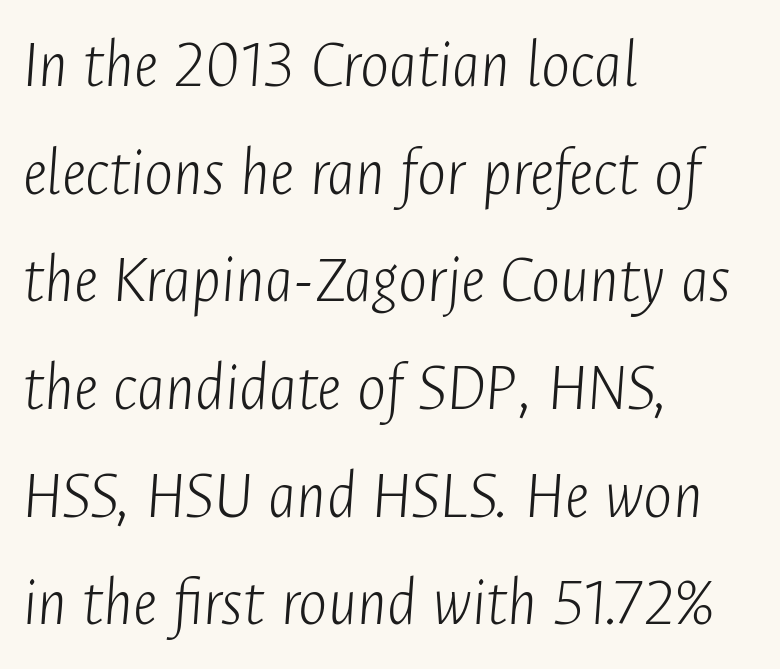
Q: Is the text bold? A: No.
Q: Is the text italic (slanted)? A: Yes, it leans right by about 4 degrees.
Q: Is the text underlined? A: No.
Q: How is the paragraph aligned? A: Left-aligned.
Q: Is the spacing between letters normal or unusually wide? A: Normal.
Q: Is the spacing between lines tight, normal or loose? A: Normal.
Q: Width (condensed, normal, or wide)? A: Condensed.
Q: Stroke contrast? A: Low.
Q: x-height? A: Medium.
Q: Monospaced? A: No.
